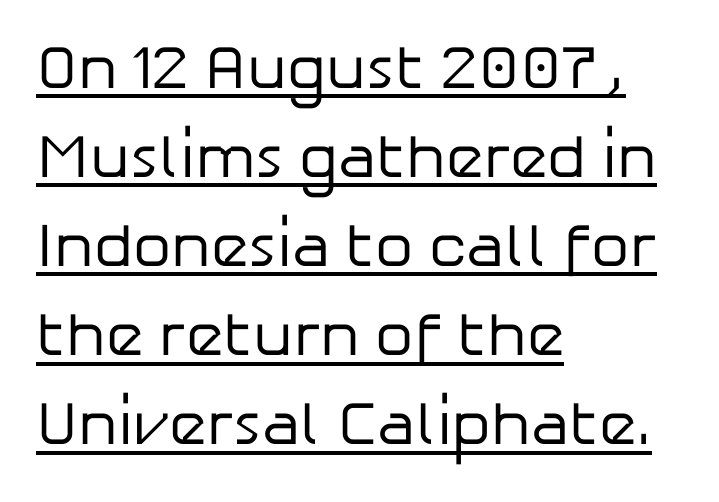
Q: Is the text bold? A: No.
Q: Is the text italic (slanted)? A: No, it is upright.
Q: Is the typeface a serif or a sans-serif typeface? A: Sans-serif.
Q: Is the text underlined? A: Yes.
Q: How is the paragraph aligned? A: Left-aligned.
Q: Is the spacing between letters normal or unusually wide? A: Normal.
Q: Is the spacing between lines tight, normal or loose? A: Normal.
Q: Width (condensed, normal, or wide)? A: Normal.
Q: Stroke contrast? A: Low.
Q: x-height? A: Medium.
Q: Monospaced? A: No.
